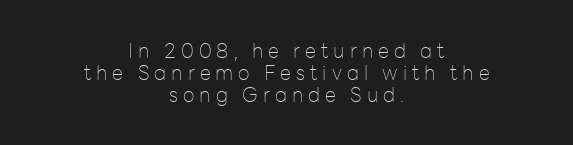
Q: Is the text bold? A: No.
Q: Is the text italic (slanted)? A: No, it is upright.
Q: Is the text underlined? A: No.
Q: How is the paragraph aligned? A: Centered.
Q: Is the spacing between letters normal or unusually wide? A: Unusually wide.
Q: Is the spacing between lines tight, normal or loose? A: Tight.
